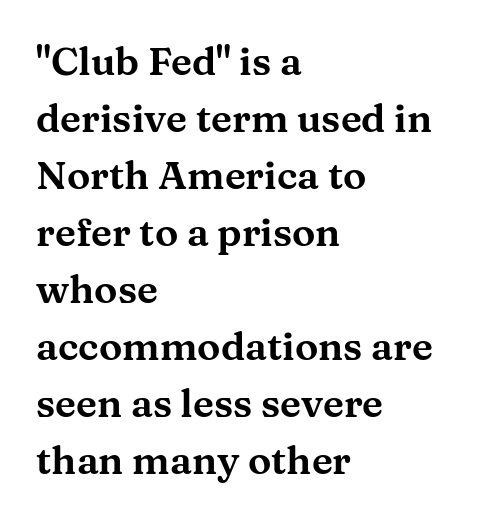
Successive baselines arrive at the customary interval. Short note: letters normally spaced. Letters rest on an invisible, unmarked baseline. Small tapered or slab feet sit at the stroke ends, so this counts as serif. Upright lettering throughout.
